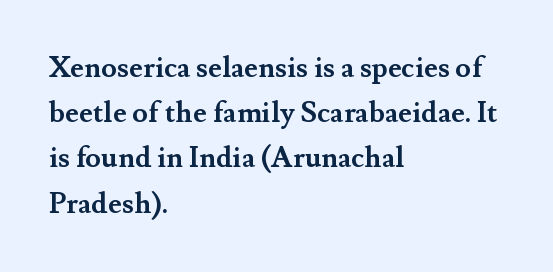
Typographically, this falls in the serif category. The string is rendered with underlining switched off. This rendering leaves character spacing at its baseline value. The axis of the letterforms is exactly vertical. Summary of vertical rhythm: regular, with standard interline spacing. All the whitespace from short lines collects on the right.
